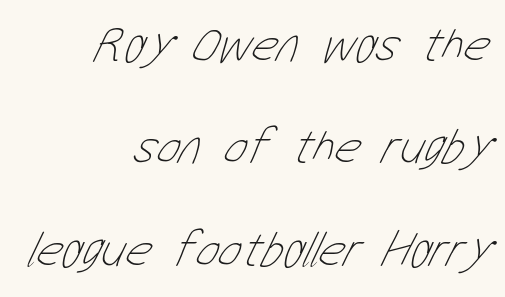
The image shows 50 px thin, condensed type; set right-aligned, loose line spacing (2.05x), normal letter spacing, not underlined; low stroke contrast and a medium x-height.
